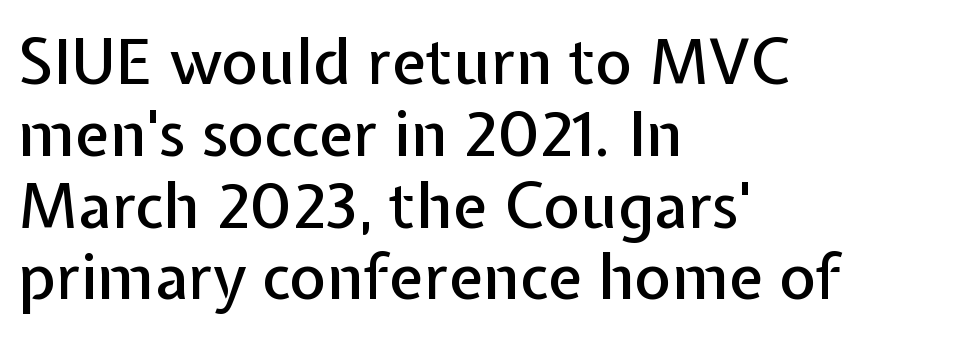
Q: Is the text italic (slanted)? A: No, it is upright.
Q: Is the typeface a serif or a sans-serif typeface? A: Sans-serif.
Q: Is the text underlined? A: No.
Q: How is the paragraph aligned? A: Left-aligned.
Q: Is the spacing between letters normal or unusually wide? A: Normal.
Q: Is the spacing between lines tight, normal or loose? A: Tight.
Q: Width (condensed, normal, or wide)? A: Normal.
Q: Stroke contrast? A: Low.
Q: x-height? A: Medium.
Q: Monospaced? A: No.
